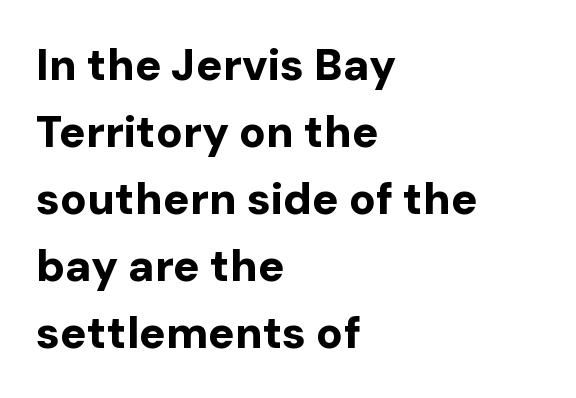
The typesetting leans heavy: a genuine bold. Upright lettering throughout. Anything drawn beneath the words? Only blank space. Regarding leading, the lines here are spaced in the standard way. The face used here is rendered with its standard letterfit. Note: no serifs on the glyphs.
